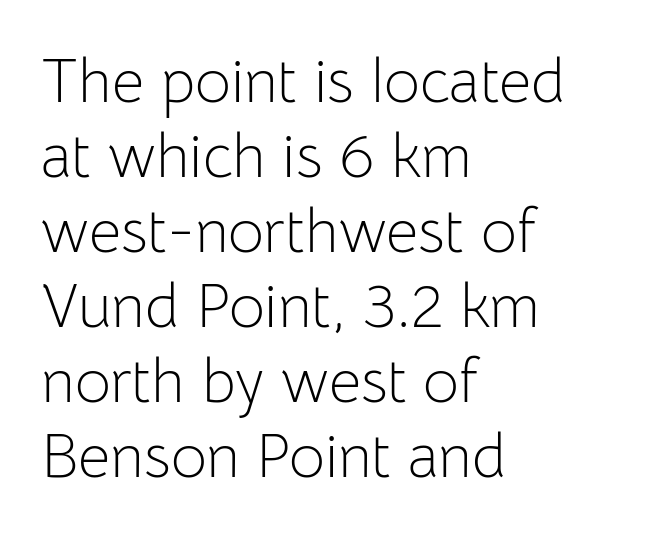
{"serif": "no", "italic": "no", "bold": "no", "weight": "light", "width": "normal", "stroke_contrast": "low", "x_height": "medium", "monospaced": "no", "underline": "no", "align": "left", "line_spacing_ratio": 1.21, "letter_spacing": "normal", "letter_spacing_em": 0.0, "glyph_px": 62}
